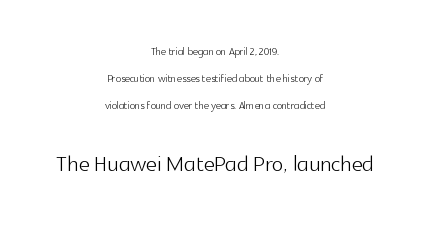
Q: Is the text bold? A: No.
Q: Is the text italic (slanted)? A: No, it is upright.
Q: Is the typeface a serif or a sans-serif typeface? A: Sans-serif.
Q: Is the text underlined? A: No.
Q: How is the paragraph aligned? A: Centered.
Q: Is the spacing between letters normal or unusually wide? A: Normal.
Q: Is the spacing between lines tight, normal or loose? A: Loose.
Q: Which block of text is set in a larger size, the first (top) or the second (bottom)? A: The second (bottom) one.
Q: Width (condensed, normal, or wide)? A: Normal.
Q: x-height? A: Medium.
Q: Monospaced? A: No.
